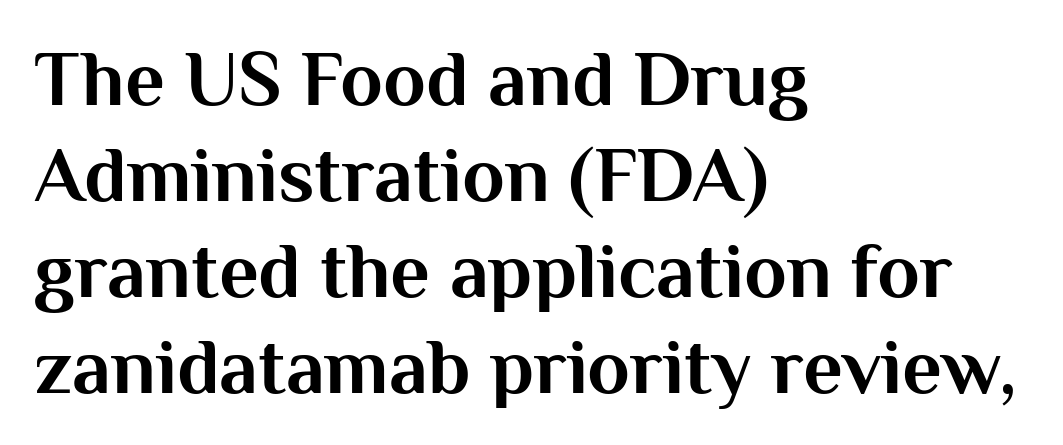
{"serif": "no", "italic": "no", "bold": "yes", "weight": "bold", "width": "normal", "stroke_contrast": "medium", "x_height": "medium", "monospaced": "no", "underline": "no", "align": "left", "line_spacing_ratio": 1.23, "letter_spacing": "normal", "letter_spacing_em": 0.0, "glyph_px": 78}
